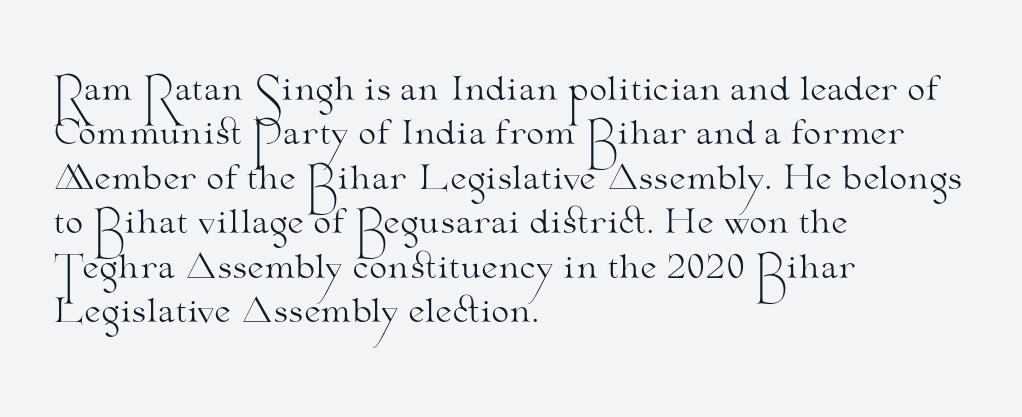
The image shows 32 px light, wide serif type, upright; set left-aligned, normal line spacing (1.39x), normal letter spacing, not underlined; medium stroke contrast and a small x-height.
